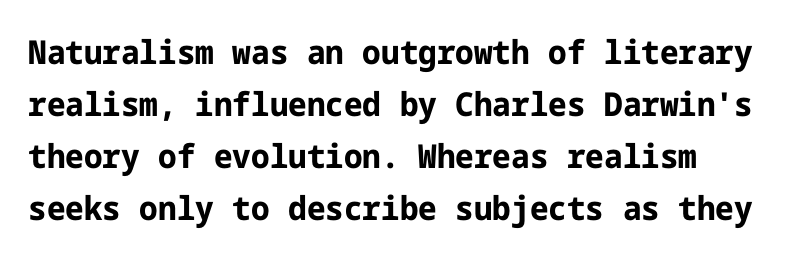
{"serif": "no", "italic": "no", "bold": "yes", "weight": "bold", "width": "normal", "stroke_contrast": "low", "x_height": "medium", "underline": "no", "align": "left", "line_spacing": "normal", "line_spacing_ratio": 1.58, "letter_spacing": "normal", "letter_spacing_em": 0.0, "glyph_px": 33}
